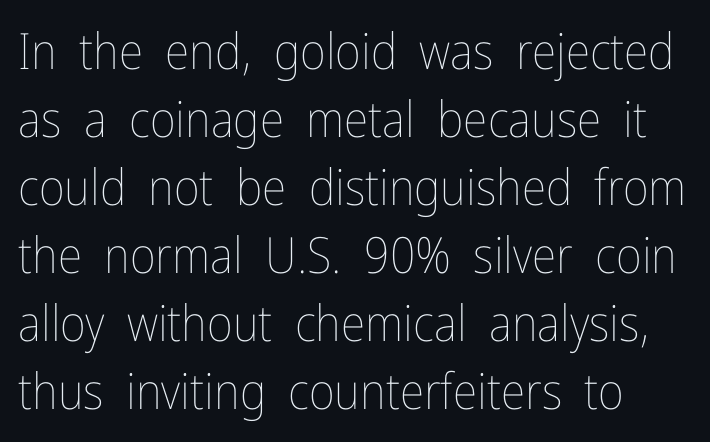
Which margin do the lines hug? The left one — the right edge is uneven. Standard letterfit; no display-style spreading of the glyphs. Is there any slant? The stems are plumb. Think of a printed novel: that variable character pitch is what you see here. What's the leading like? Ordinary, nothing unusual. Each row of text sits above clean, open space.
